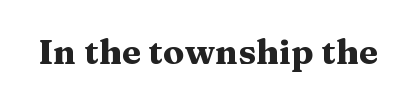
This sample has the flowing, uneven cadence of proportional lettering. Underline: absent. Typesetter's note: full bold, strokes at maximum text heaviness. The text was rendered using a seriffed face with decorative stroke endings. In terms of posture, this sample is upright. Characters follow at the spacing the type designer built in.
